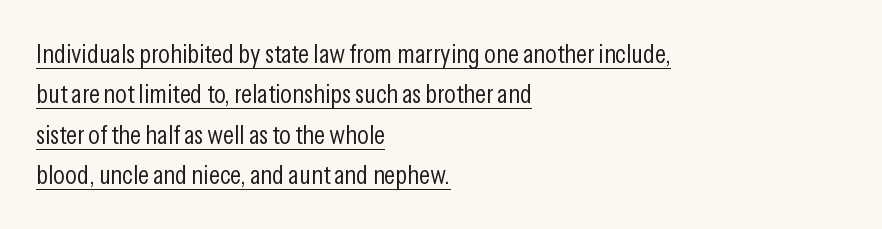
You can see a thin bar hugging the bottom of the glyphs. The rendering keeps characters at their native spacing. Letters have the restrained weight of plain body copy at most. No italicization has been applied; the sample stays upright. What's the leading like? Ordinary, nothing unusual.
